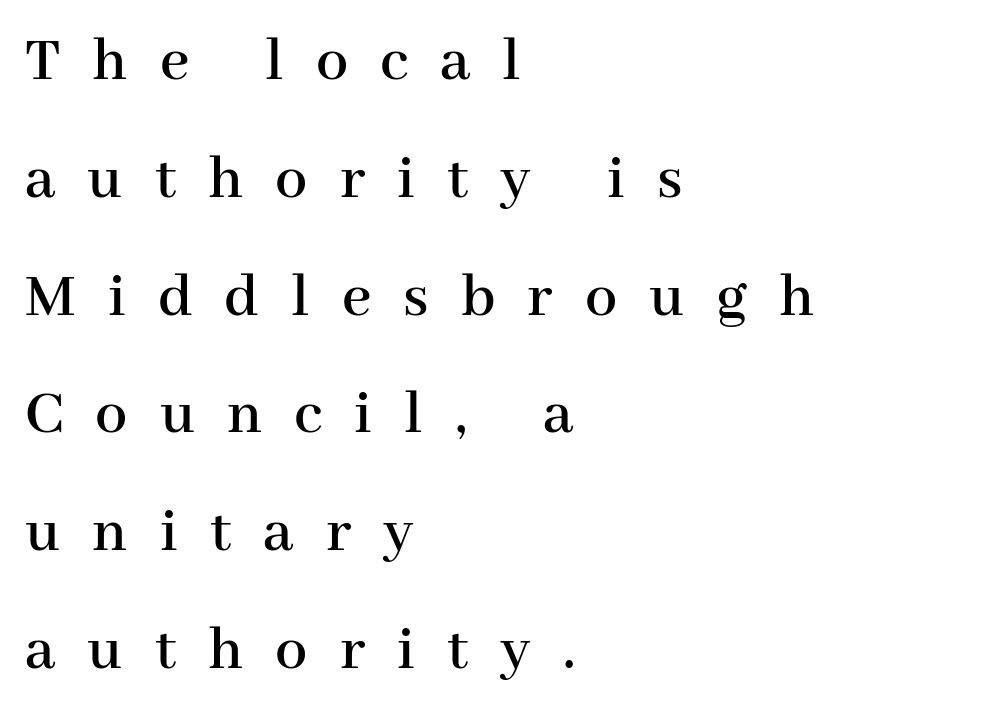
Loose tracking; the words dissolve into strings of separated letters. The designer went with a serif here, giving each stem small feet. The text block is weighted toward the left margin, trailing off unevenly rightward. Check the space under the baseline: it is left empty. Every character sits straight up, as roman type does.
